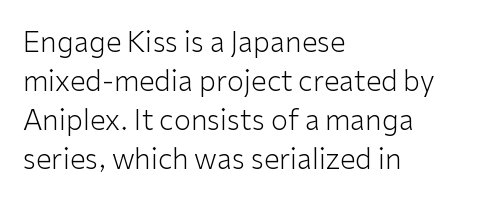
{"serif": "no", "italic": "no", "bold": "no", "weight": "light", "width": "normal", "stroke_contrast": "low", "x_height": "medium", "monospaced": "no", "underline": "no", "align": "left", "line_spacing": "normal", "line_spacing_ratio": 1.39, "letter_spacing": "normal", "letter_spacing_em": 0.0, "glyph_px": 28}
